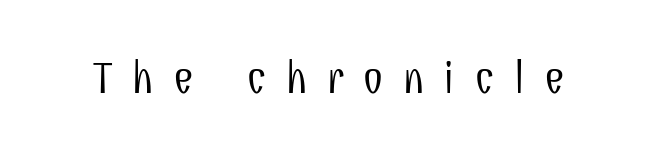
Q: Is the text bold? A: No.
Q: Is the text italic (slanted)? A: No, it is upright.
Q: Is the typeface a serif or a sans-serif typeface? A: Sans-serif.
Q: Is the text underlined? A: No.
Q: Is the spacing between letters normal or unusually wide? A: Unusually wide.
Q: Width (condensed, normal, or wide)? A: Condensed.
Q: Stroke contrast? A: Low.
Q: x-height? A: Medium.
Q: Monospaced? A: No.
